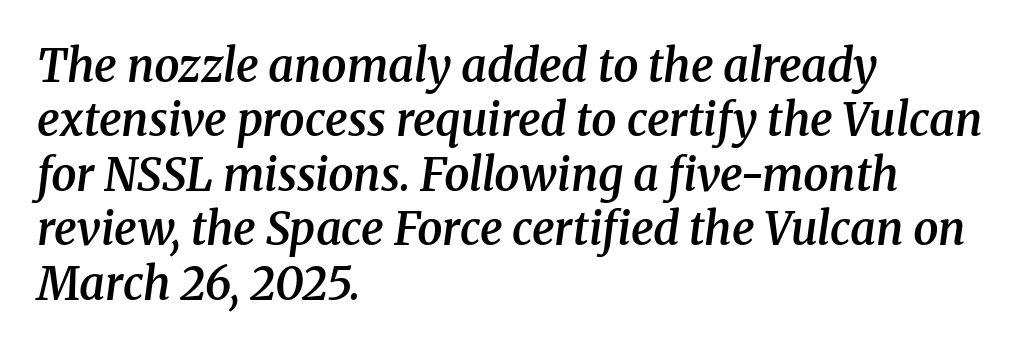
Letters rest on an invisible, unmarked baseline. Visually the block forms a straight wall on the left and a jagged coastline on the right. The rendering uses a semibold face; strokes are thickened but not to full bold. The gaps between neighbouring characters are ordinary and unremarkable. Classification — serif. Character widths vary here, with narrow letters taking less room than wide ones.
